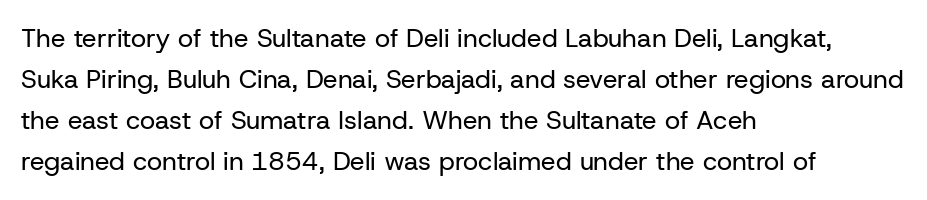
The words here are not underlined. Unbolded letterforms with no extra heft. Quick note: interline space is typical. These lines stack with their left ends in a neat column. Ordinary non-slanted type is in use. Here the glyphs are tracked normally, forming tight word shapes.
